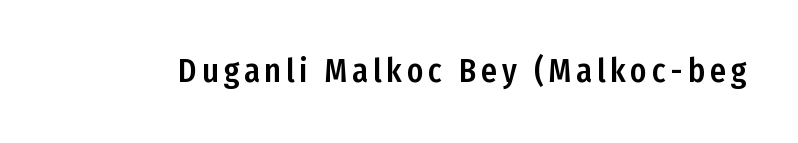
{"serif": "no", "italic": "no", "width": "condensed", "stroke_contrast": "low", "x_height": "medium", "monospaced": "no", "underline": "no", "glyph_px": 32}
